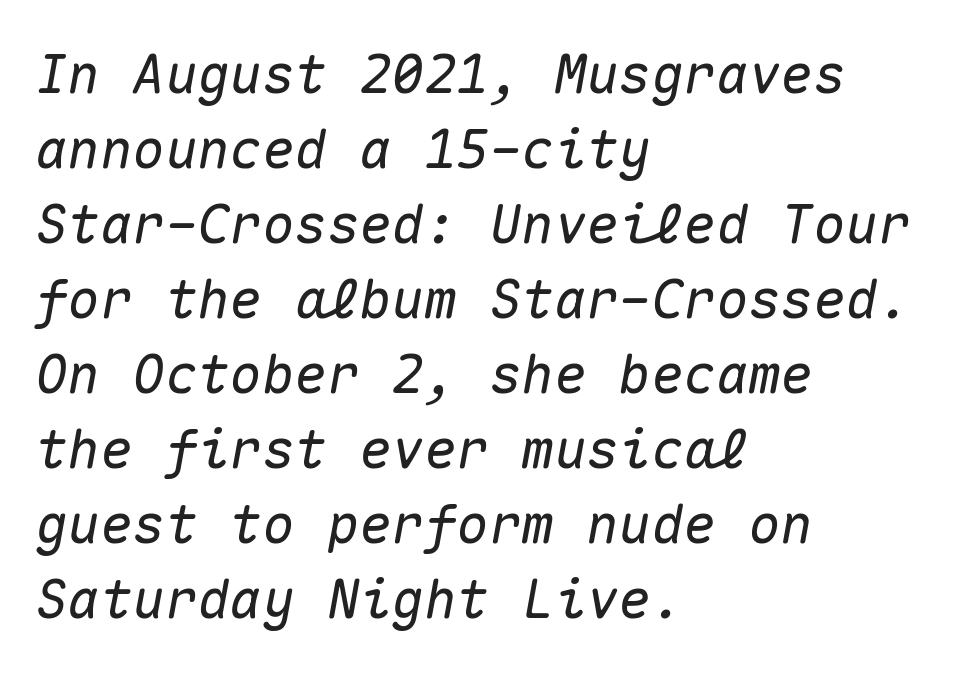
The image shows 54 px text type, italic (leaning right), monospaced; set left-aligned, normal line spacing (1.39x), normal letter spacing, not underlined; medium stroke contrast and a medium x-height.
